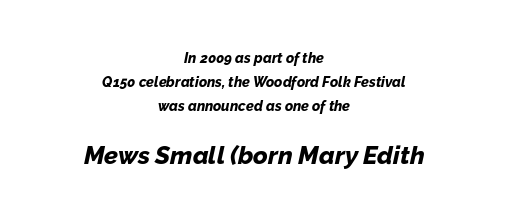
Alignment: centered. Quick note: interline space is typical. The letters are slanted; this is an italic face. A student would notice the bottom passage is typeset larger than what precedes it.
